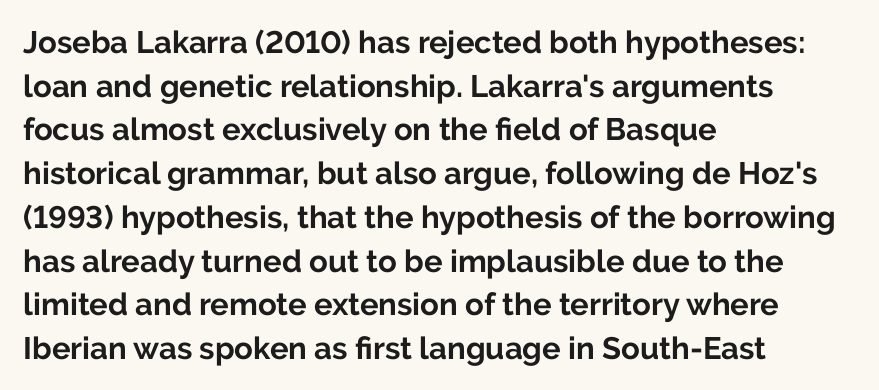
One-word summary of the alignment: left. Bare-footed words on every line. Here the glyphs are tracked normally, forming tight word shapes. A typesetter would call this proportional, since set widths differ per character.
